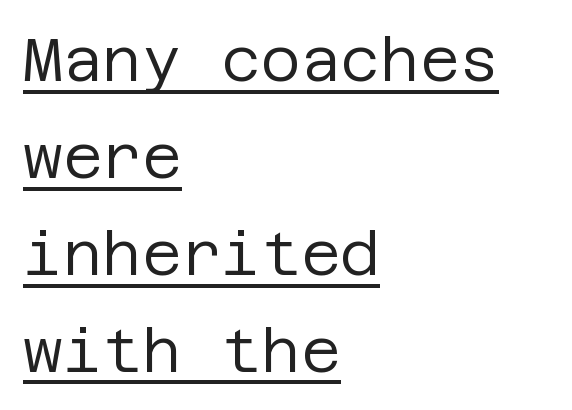
Q: Is the text bold? A: No.
Q: Is the text italic (slanted)? A: No, it is upright.
Q: Is the typeface a serif or a sans-serif typeface? A: Sans-serif.
Q: Is the text underlined? A: Yes.
Q: How is the paragraph aligned? A: Left-aligned.
Q: Is the spacing between letters normal or unusually wide? A: Normal.
Q: Is the spacing between lines tight, normal or loose? A: Normal.
Q: Width (condensed, normal, or wide)? A: Normal.
Q: Stroke contrast? A: Low.
Q: x-height? A: Large.
